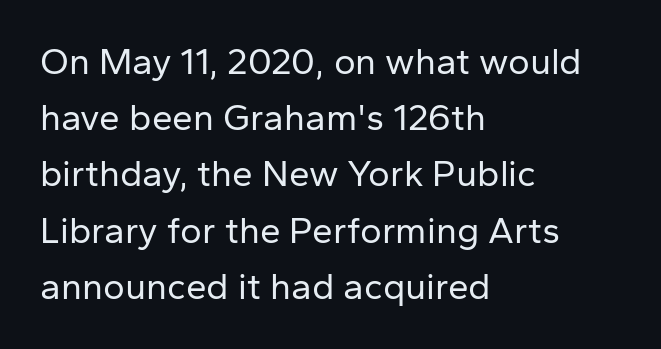
{"serif": "no", "italic": "no", "bold": "no", "weight": "regular", "width": "normal", "stroke_contrast": "low", "x_height": "medium", "monospaced": "no", "underline": "no", "align": "left", "line_spacing": "normal", "line_spacing_ratio": 1.52, "letter_spacing": "normal", "letter_spacing_em": 0.0, "glyph_px": 37}
